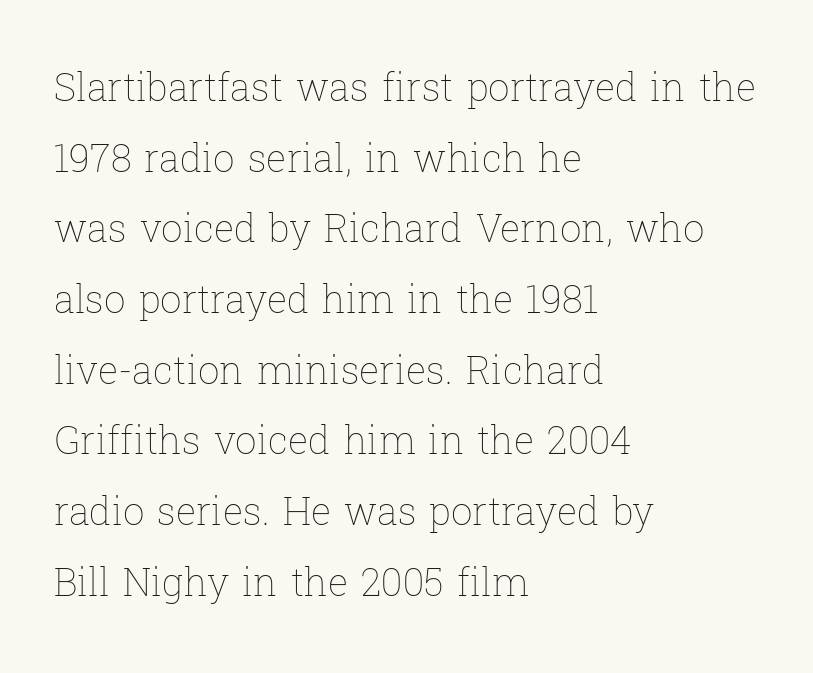
The image shows 38 px thin type, upright; set left-aligned, line spacing 1.86x, normal letter spacing, not underlined; low stroke contrast and a medium x-height.
